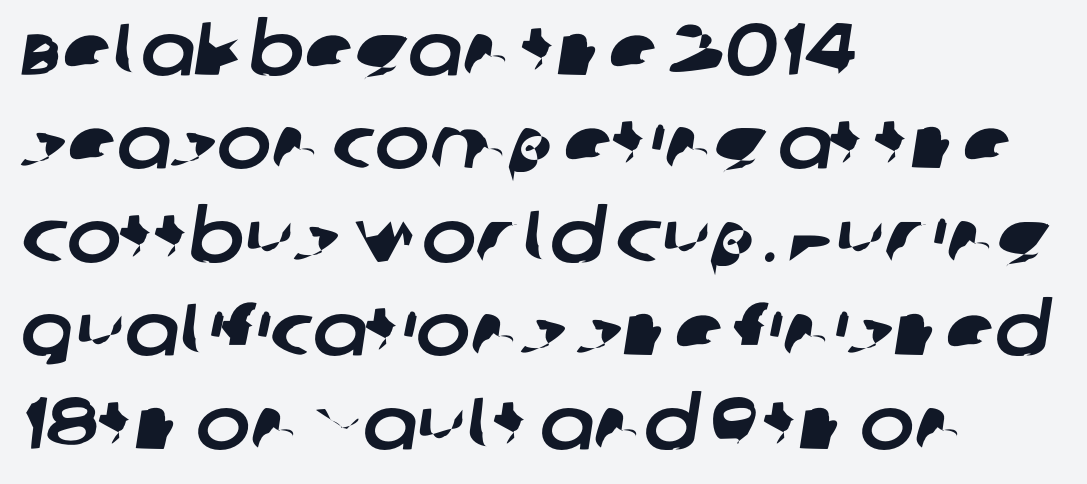
The image shows 73 px sans-serif type; set left-aligned, normal line spacing (1.28x), normal letter spacing, not underlined; low stroke contrast and a large x-height.
